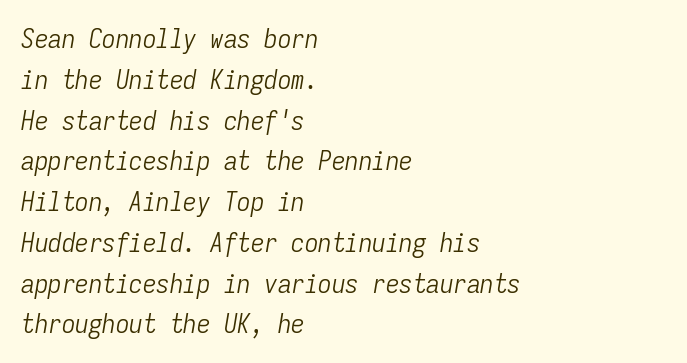
The image shows 27 px text type, italic (leaning right); set left-aligned, normal line spacing (1.51x), normal letter spacing, not underlined.
